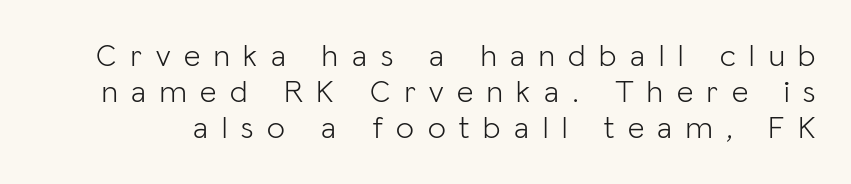
Q: Is the text bold? A: No.
Q: Is the text italic (slanted)? A: No, it is upright.
Q: Is the typeface a serif or a sans-serif typeface? A: Sans-serif.
Q: Is the text underlined? A: No.
Q: Is the spacing between letters normal or unusually wide? A: Unusually wide.
Q: Is the spacing between lines tight, normal or loose? A: Tight.
Q: Width (condensed, normal, or wide)? A: Normal.
Q: Stroke contrast? A: Low.
Q: x-height? A: Medium.
Q: Monospaced? A: No.
